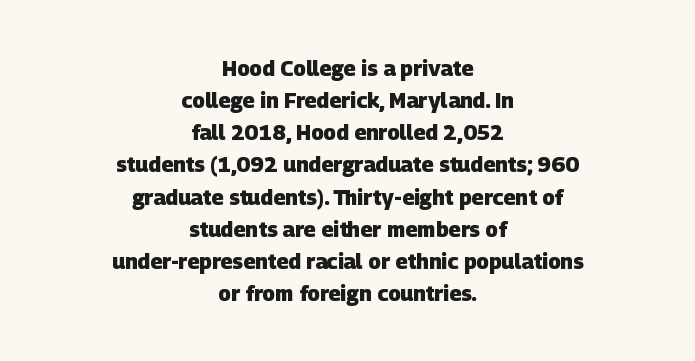
{"bold": "yes", "underline": "no", "align": "center", "line_spacing": "normal", "line_spacing_ratio": 1.53, "letter_spacing": "normal", "letter_spacing_em": 0.0, "glyph_px": 21}
